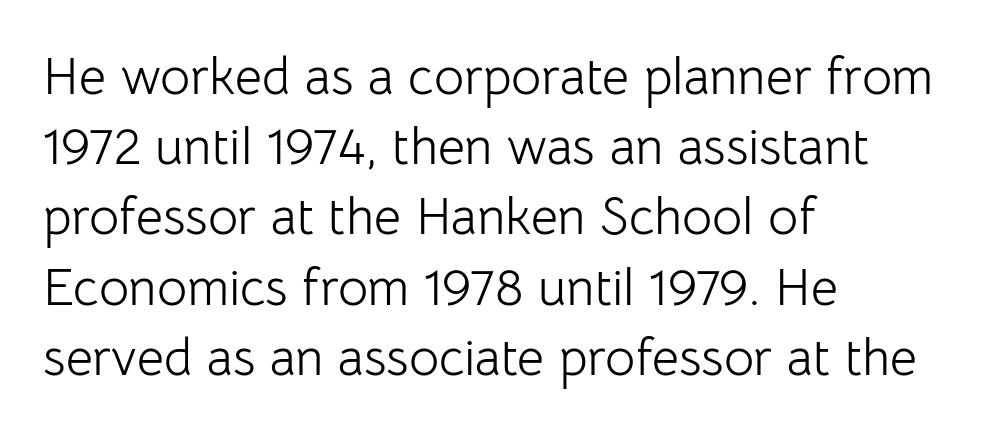
The image shows 52 px light sans-serif type, upright; set left-aligned, normal line spacing (1.35x), normal letter spacing, not underlined; low stroke contrast and a medium x-height.
